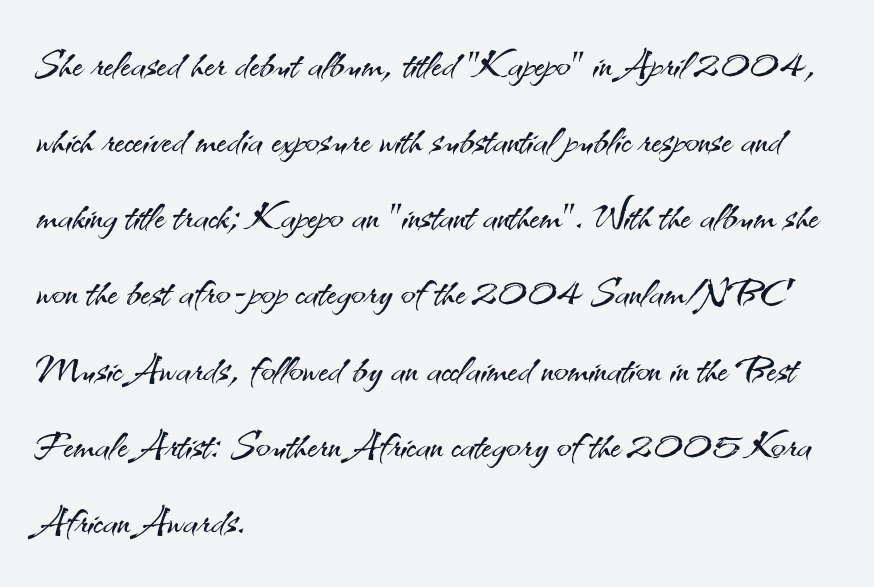
The image shows 54 px light sans-serif type; set left-aligned, normal line spacing (1.41x), normal letter spacing, not underlined; medium stroke contrast and a small x-height.
